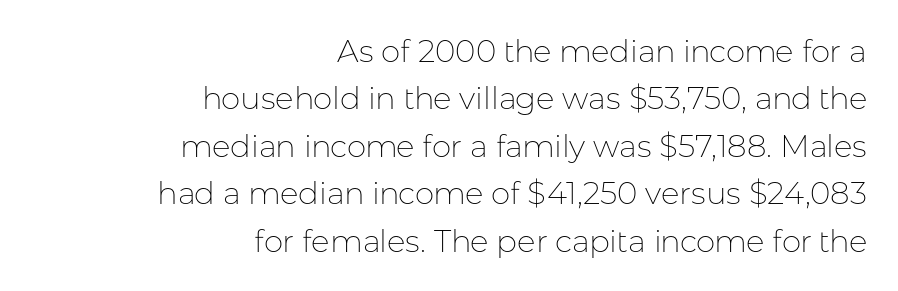
{"serif": "no", "italic": "no", "bold": "no", "weight": "thin", "width": "normal", "stroke_contrast": "low", "x_height": "medium", "monospaced": "no", "underline": "no", "align": "right", "line_spacing": "normal", "line_spacing_ratio": 1.53, "letter_spacing": "normal", "letter_spacing_em": 0.0, "glyph_px": 31}
